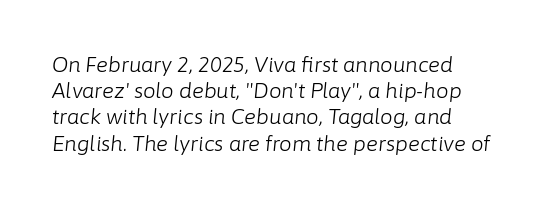
{"italic": "yes", "lean": "right", "slant_degrees": 6, "bold": "no", "underline": "no", "align": "left", "line_spacing": "normal", "line_spacing_ratio": 1.31, "letter_spacing": "normal", "letter_spacing_em": 0.0, "glyph_px": 20}
